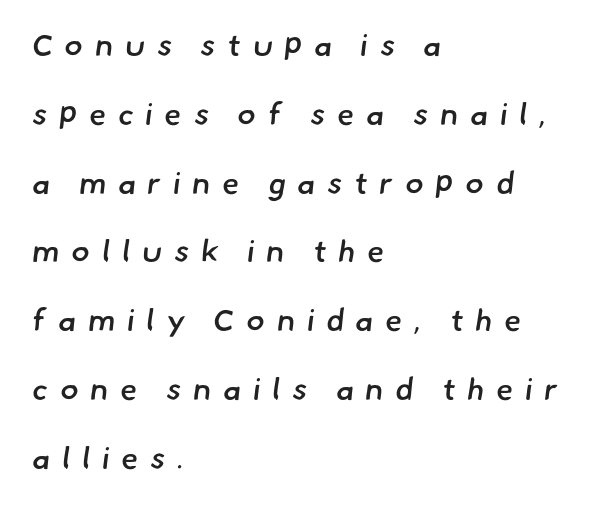
This sample uses a sans-serif face. These lines are rendered in a variable-pitch font. Does the leading feel generous? Absolutely, it's lavish. Short and long lines alike share a common starting point at left.
